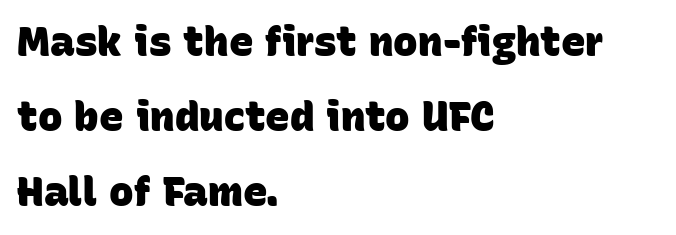
The image shows 41 px heavy sans-serif type; set left-aligned, line spacing 1.83x, normal letter spacing, not underlined; low stroke contrast and a large x-height.
